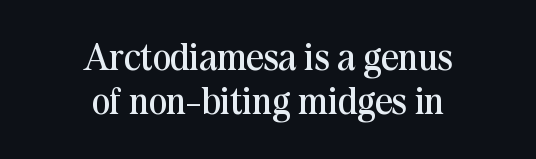
Q: Is the text bold? A: No.
Q: Is the text italic (slanted)? A: No, it is upright.
Q: Is the typeface a serif or a sans-serif typeface? A: Serif.
Q: Is the text underlined? A: No.
Q: How is the paragraph aligned? A: Centered.
Q: Is the spacing between letters normal or unusually wide? A: Normal.
Q: Width (condensed, normal, or wide)? A: Normal.
Q: Stroke contrast? A: Medium.
Q: x-height? A: Medium.
Q: Monospaced? A: No.
